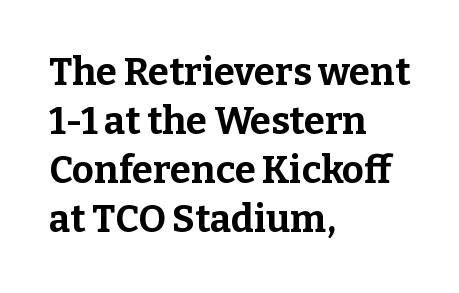
Typographic density is high because the face is bold. Each row of text sits above clean, open space. Regarding leading, the lines here are spaced in the standard way. Default kerning and tracking; the words read as compact shapes. This rendering uses left alignment, leaving the right contour irregular. Nope, not italic — everything's standing straight.
